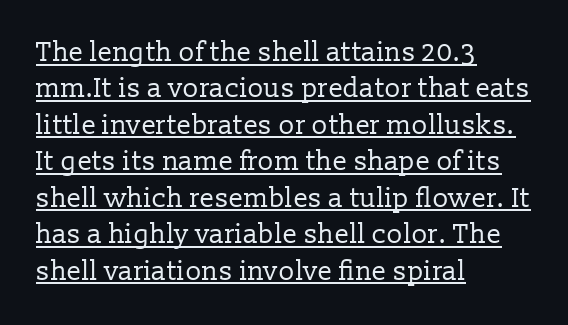
Q: Is the text bold? A: No.
Q: Is the text italic (slanted)? A: No, it is upright.
Q: Is the text underlined? A: Yes.
Q: How is the paragraph aligned? A: Left-aligned.
Q: Is the spacing between letters normal or unusually wide? A: Normal.
Q: Is the spacing between lines tight, normal or loose? A: Normal.
